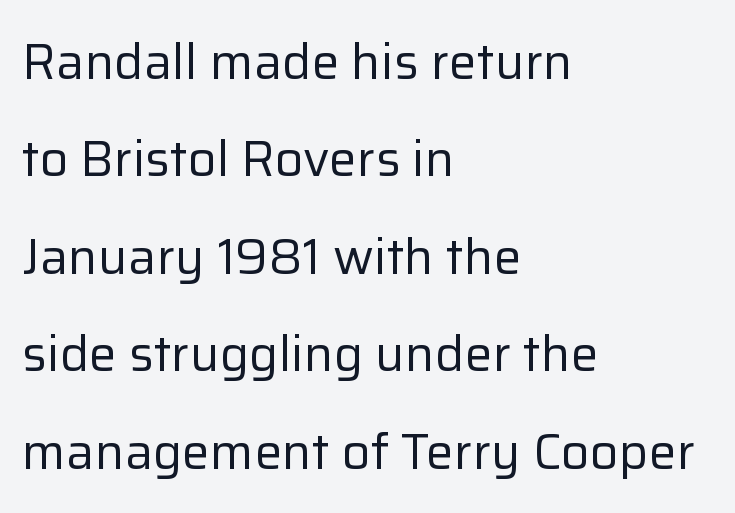
{"serif": "no", "italic": "no", "bold": "no", "weight": "regular", "width": "normal", "stroke_contrast": "low", "x_height": "medium", "monospaced": "no", "underline": "no", "align": "left", "line_spacing": "loose", "line_spacing_ratio": 1.95, "letter_spacing": "normal", "letter_spacing_em": 0.0, "glyph_px": 50}
